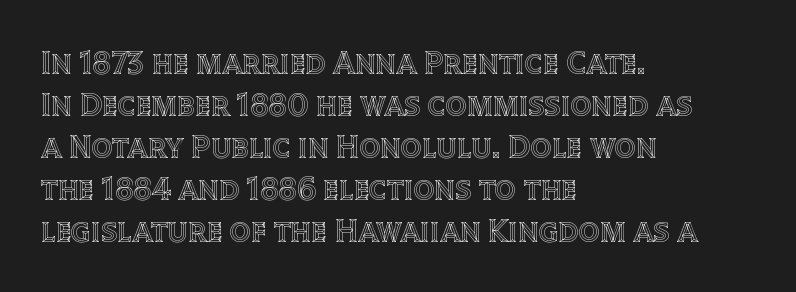
The image shows 33 px text type, upright; set left-aligned, normal line spacing (1.27x), normal letter spacing, not underlined; a large x-height.
